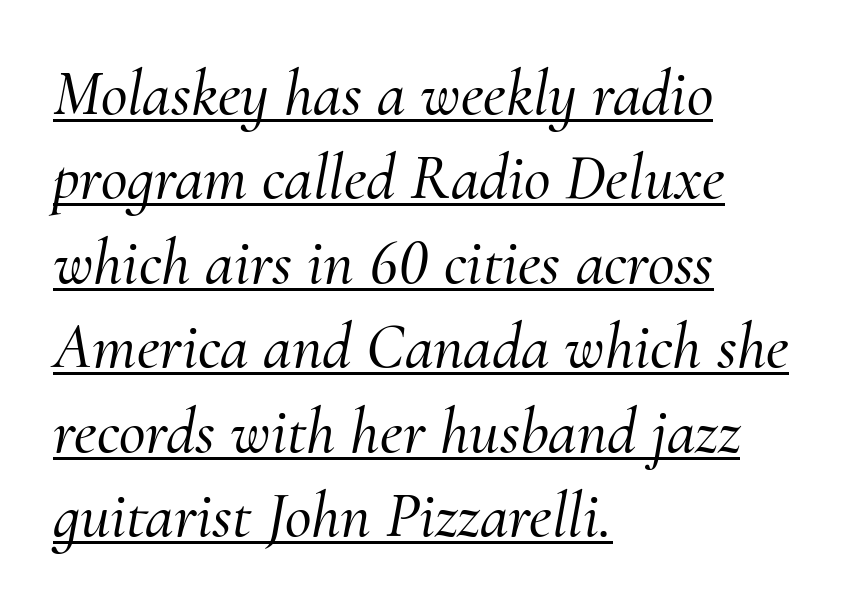
Q: Is the text italic (slanted)? A: Yes, it leans right by about 10 degrees.
Q: Is the typeface a serif or a sans-serif typeface? A: Serif.
Q: Is the text underlined? A: Yes.
Q: How is the paragraph aligned? A: Left-aligned.
Q: Is the spacing between letters normal or unusually wide? A: Normal.
Q: Is the spacing between lines tight, normal or loose? A: Normal.
Q: Width (condensed, normal, or wide)? A: Normal.
Q: Stroke contrast? A: Medium.
Q: x-height? A: Small.
Q: Monospaced? A: No.
